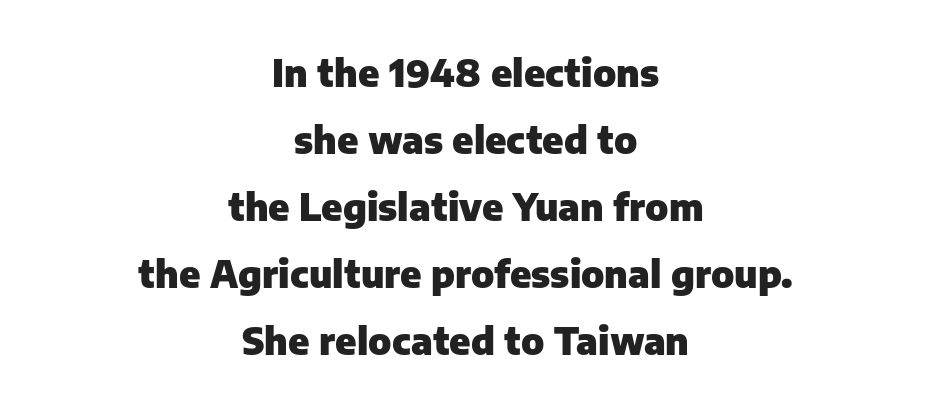
Q: Is the text bold? A: Yes.
Q: Is the text italic (slanted)? A: No, it is upright.
Q: Is the typeface a serif or a sans-serif typeface? A: Sans-serif.
Q: Is the text underlined? A: No.
Q: How is the paragraph aligned? A: Centered.
Q: Is the spacing between letters normal or unusually wide? A: Normal.
Q: Width (condensed, normal, or wide)? A: Normal.
Q: Stroke contrast? A: Low.
Q: x-height? A: Medium.
Q: Monospaced? A: No.
